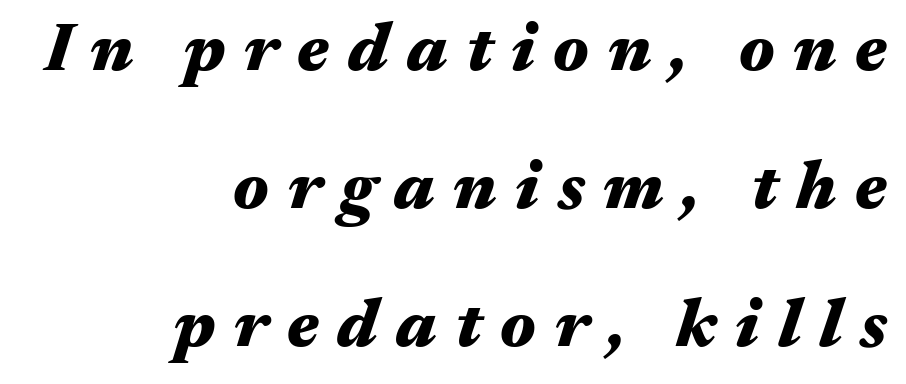
{"italic": "yes", "lean": "right", "slant_degrees": 17, "bold": "yes", "weight": "heavy", "width": "wide", "stroke_contrast": "medium", "x_height": "medium", "monospaced": "no", "underline": "no", "align": "right", "line_spacing": "loose", "line_spacing_ratio": 2.0, "letter_spacing": "wide", "letter_spacing_em": 0.27, "glyph_px": 69}
